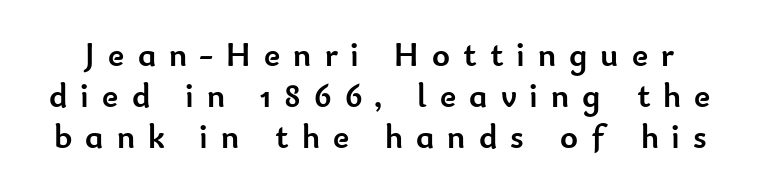
Typographic density is high because the face is bold. The space directly below the letters is spotless. The tracking reads as deliberately expanded to a designer's eye. Proportional: the letters do not fall into vertical columns. Italic? Not at all — the glyphs are vertical.
